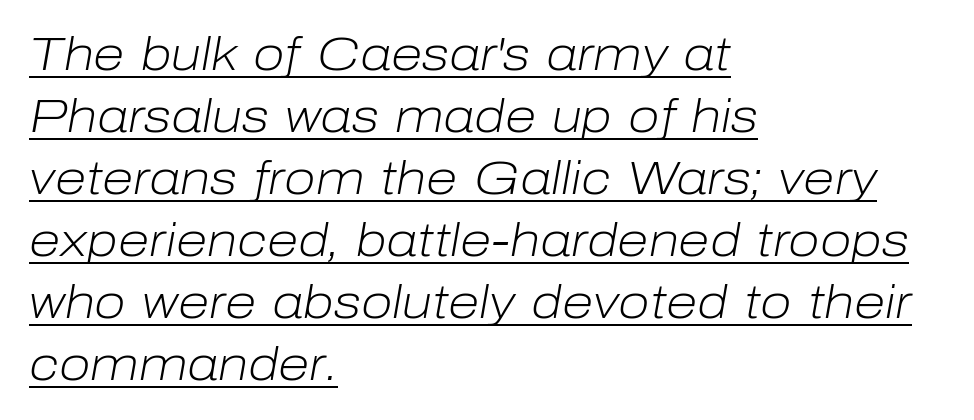
The image shows 46 px light type, italic (leaning right); set left-aligned, normal line spacing (1.35x), normal letter spacing, underlined; low stroke contrast and a medium x-height.
